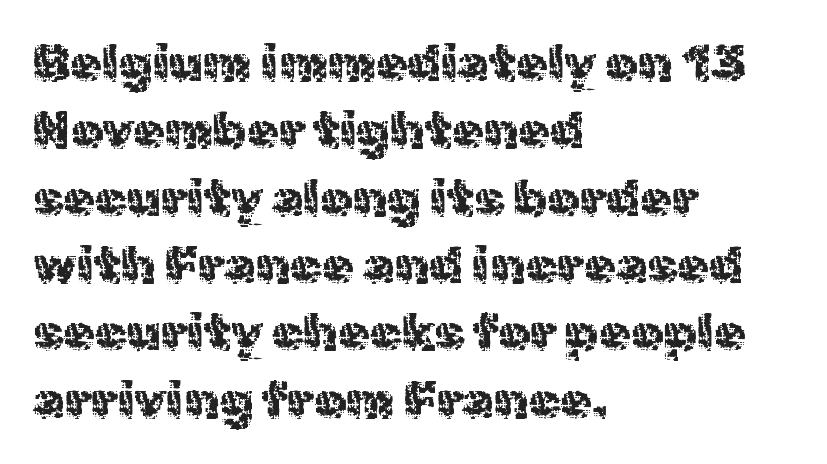
{"serif": "no", "italic": "no", "bold": "no", "weight": "regular", "width": "normal", "x_height": "medium", "monospaced": "no", "underline": "no", "align": "left", "line_spacing": "normal", "line_spacing_ratio": 1.32, "letter_spacing": "normal", "letter_spacing_em": 0.0, "glyph_px": 51}
